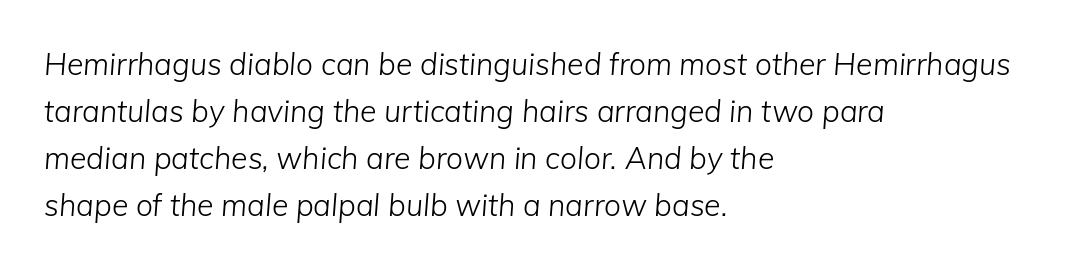
The axis of the letterforms is tilted away from vertical. The letters advance in unequal steps, a hallmark of proportional type. Is the stroke heavy? The answer is a plain regular-or-lighter. The line texture is even and compact thanks to regular tracking. The space between consecutive lines is moderate.
